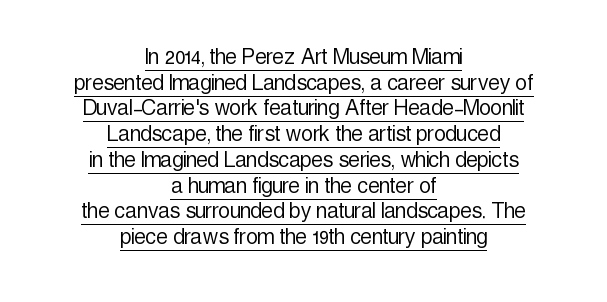
Q: Is the text bold? A: No.
Q: Is the text italic (slanted)? A: No, it is upright.
Q: Is the text underlined? A: Yes.
Q: How is the paragraph aligned? A: Centered.
Q: Is the spacing between letters normal or unusually wide? A: Normal.
Q: Is the spacing between lines tight, normal or loose? A: Tight.
